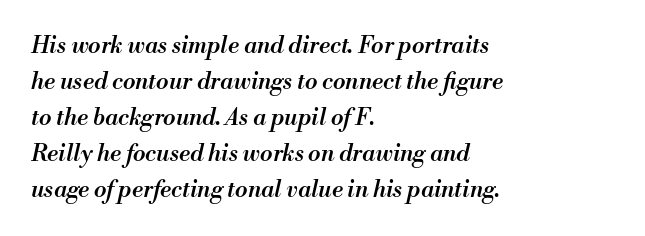
{"italic": "yes", "lean": "right", "slant_degrees": 13, "bold": "semi", "underline": "no", "align": "left", "line_spacing": "normal", "line_spacing_ratio": 1.56, "letter_spacing": "normal", "letter_spacing_em": 0.0, "glyph_px": 23}
